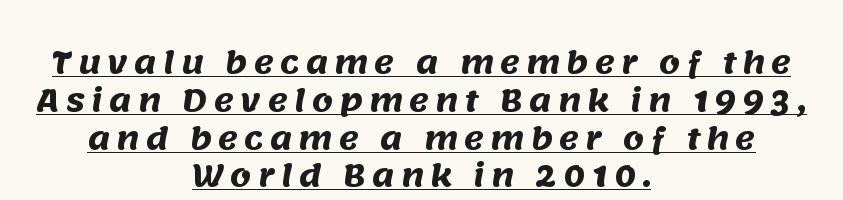
The image shows 30 px heavy sans-serif type; set centered, normal line spacing (1.26x), unusually wide letter spacing (+0.21 em), underlined; medium stroke contrast and a large x-height.
